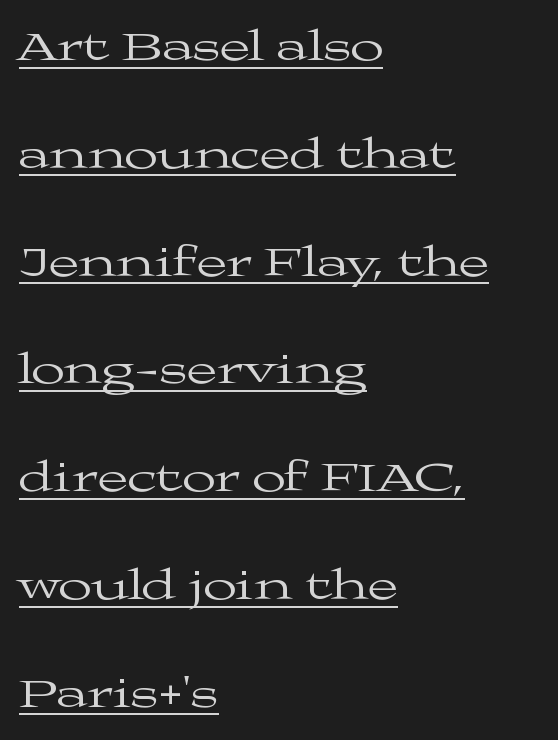
Is there any slant? The stems are plumb. There is no visible air inserted between adjacent glyphs. Think of a printed novel: that variable character pitch is what you see here. The face looks like a standard text weight, possibly lighter. Short and long lines alike share a common starting point at left. Like a heading marked for emphasis, these lines bear an underscore.
